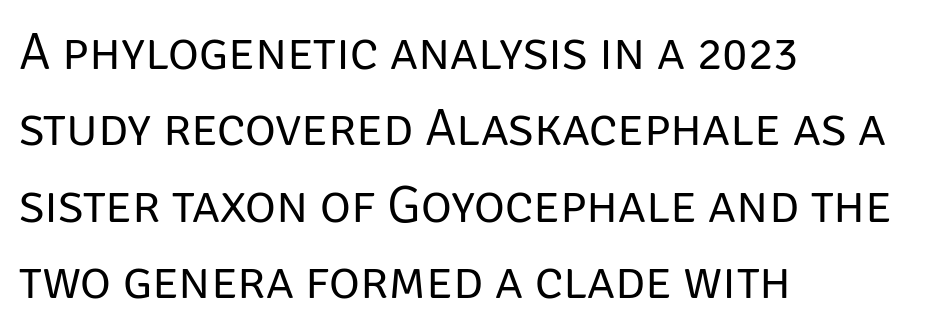
What kind of face is this? One without serifs — a sans. Each row of text sits above clean, open space. Default kerning and tracking; the words read as compact shapes. Do the characters align in a grid? No, the font is proportional. The rows are spaced the way most documents space them.
